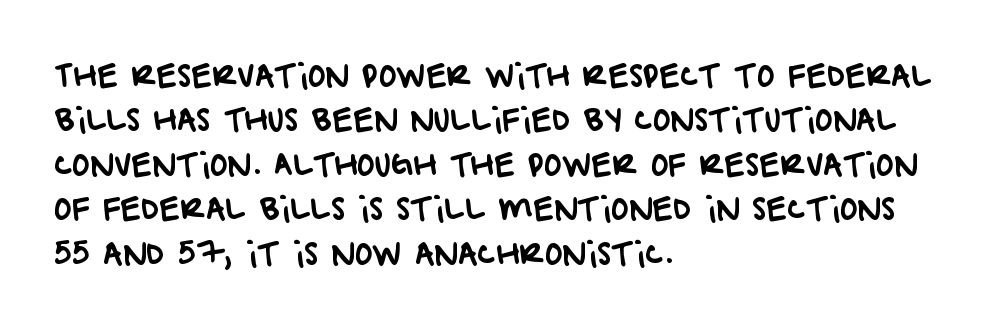
Q: Is the typeface a serif or a sans-serif typeface? A: Sans-serif.
Q: Is the text underlined? A: No.
Q: How is the paragraph aligned? A: Left-aligned.
Q: Is the spacing between letters normal or unusually wide? A: Normal.
Q: Is the spacing between lines tight, normal or loose? A: Normal.
Q: Width (condensed, normal, or wide)? A: Normal.
Q: Stroke contrast? A: Low.
Q: x-height? A: Large.
Q: Monospaced? A: No.
